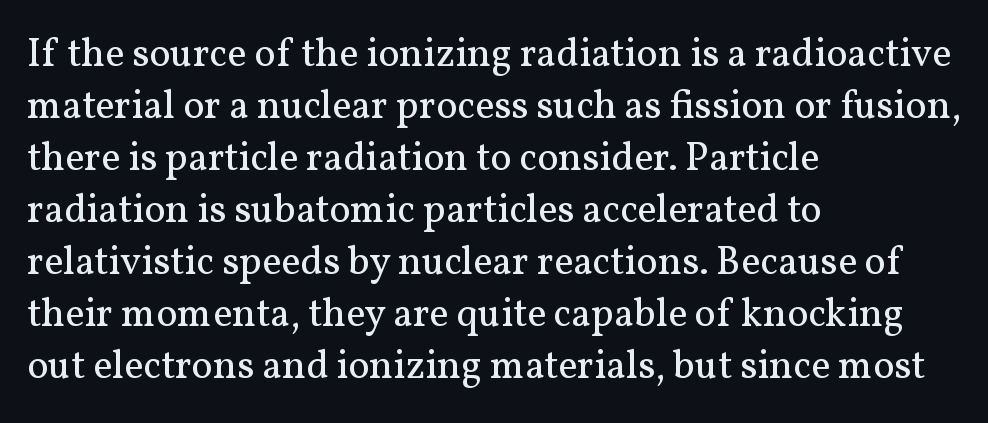
Vertical strokes here are truly vertical. This sample uses a serif face. Compared with a typical body face, this is equally light or lighter still. These lines sit exactly where default settings would place them. Which margin do the lines hug? The left one — the right edge is uneven. Glance below the letters and you will spot only blank space.
